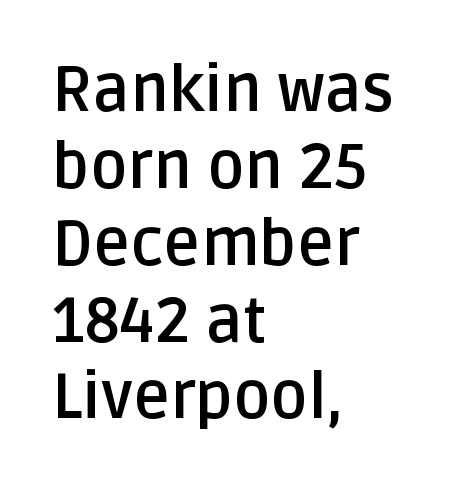
The image shows 63 px semibold sans-serif type, upright; set left-aligned, line spacing 1.22x, normal letter spacing, not underlined; low stroke contrast and a large x-height.
